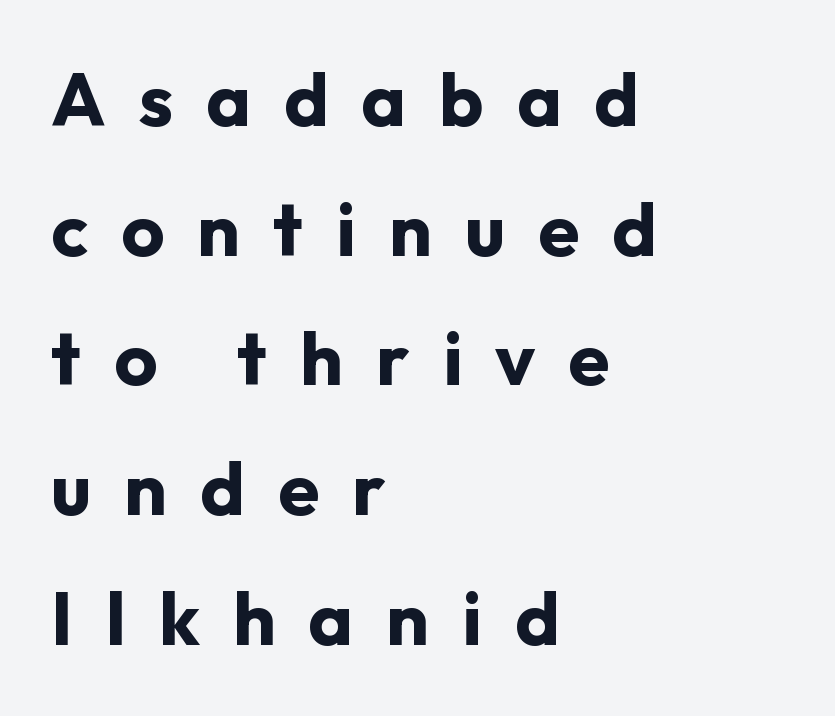
These lines are composed in type without serifs. The compositor pushed each line to the left boundary. Bold? Absolutely — the strokes are thick and heavy. Do the characters align in a grid? No, the font is proportional.
